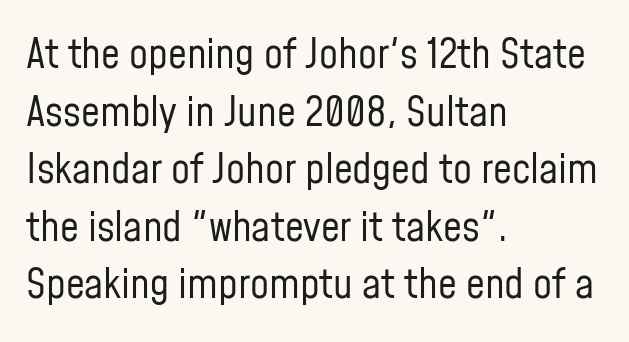
The image shows 42 px regular-weight, condensed sans-serif type, upright; set left-aligned, normal line spacing (1.37x), normal letter spacing, not underlined; low stroke contrast and a medium x-height.
